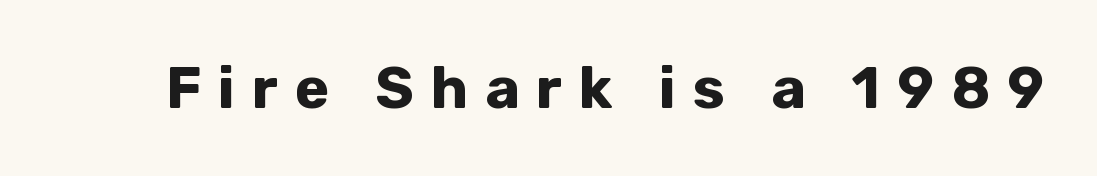
{"serif": "no", "italic": "no", "bold": "yes", "weight": "bold", "width": "normal", "stroke_contrast": "low", "x_height": "medium", "monospaced": "no", "underline": "no", "letter_spacing": "wide", "letter_spacing_em": 0.29, "glyph_px": 58}
